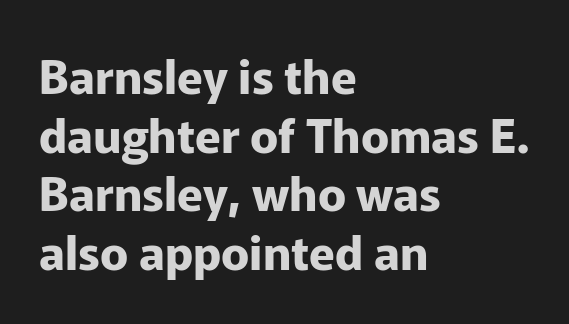
{"serif": "no", "italic": "no", "bold": "yes", "weight": "bold", "width": "normal", "stroke_contrast": "low", "x_height": "medium", "monospaced": "no", "underline": "no", "align": "left", "line_spacing": "normal", "line_spacing_ratio": 1.25, "letter_spacing": "normal", "letter_spacing_em": 0.0, "glyph_px": 47}
